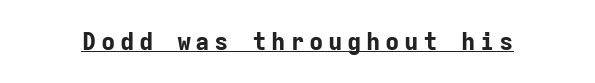
{"italic": "no", "bold": "yes", "underline": "yes", "glyph_px": 24}
